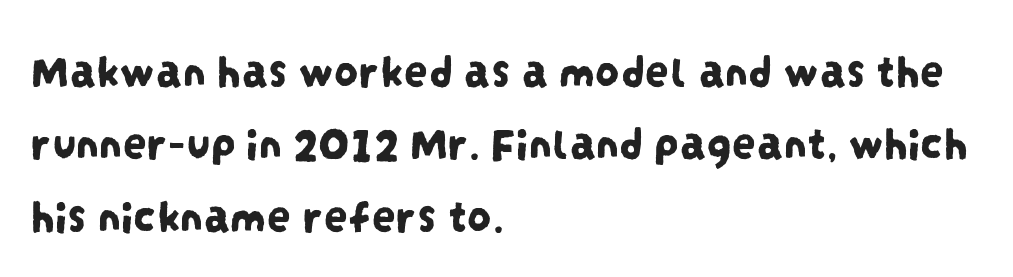
The compositor pushed each line to the left boundary. Standard letterfit; no display-style spreading of the glyphs. Serifs: no, the terminals of the letterforms are clean. Just letters on the line, the space beneath them empty. The lines sit at an ordinary, default distance from one another. The rendering uses natural spacing where letterforms have individual widths.
